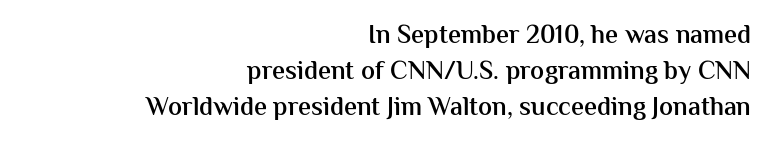
Q: Is the text bold? A: Semi-bold.
Q: Is the text italic (slanted)? A: No, it is upright.
Q: Is the text underlined? A: No.
Q: How is the paragraph aligned? A: Right-aligned.
Q: Is the spacing between letters normal or unusually wide? A: Normal.
Q: Is the spacing between lines tight, normal or loose? A: Normal.
